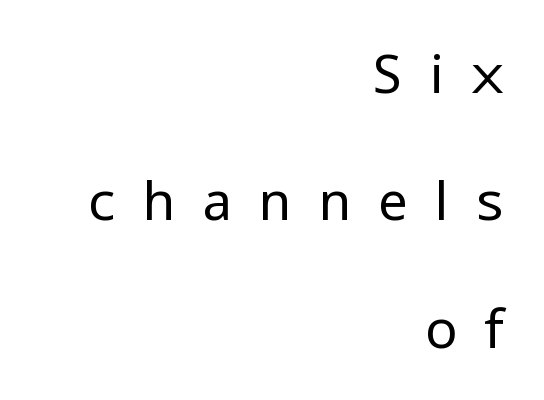
These lines are set flush right with a ragged left edge. Type without underlining. Does the type have serifs? No, each stem ends abruptly. Weight: in the light-to-regular range. This sample has the flowing, uneven cadence of proportional lettering.
